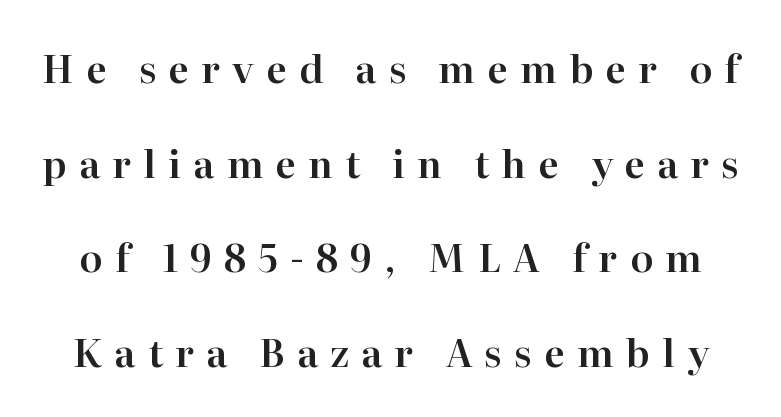
Caption: expanded tracking, letters set apart. The area under the type is left untouched. Is there any slant? The stems are plumb. Summary of vertical rhythm: relaxed, with wide interline spacing.
